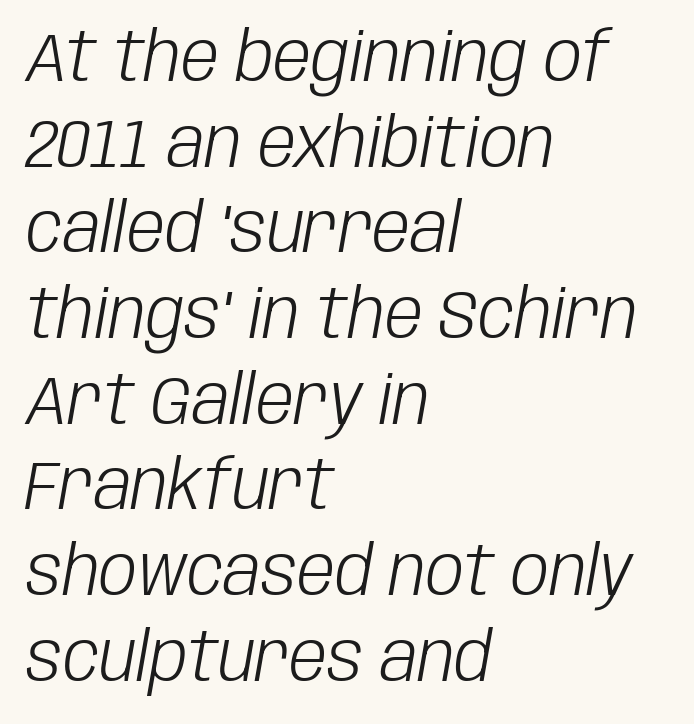
The typesetting does not lean heavy: it is not bold. Proportional: the letters do not fall into vertical columns. Posture: slanted. A typesetter would call this zero additional tracking. The compositor pushed each line to the left boundary.
